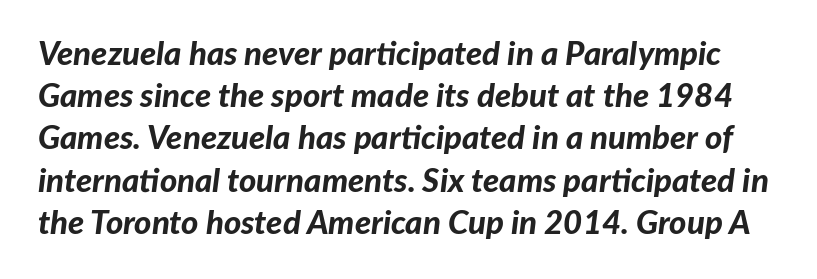
Q: Is the text bold? A: Yes.
Q: Is the text italic (slanted)? A: Yes, it leans right by about 7 degrees.
Q: Is the text underlined? A: No.
Q: Is the spacing between letters normal or unusually wide? A: Normal.
Q: Is the spacing between lines tight, normal or loose? A: Normal.
Q: Width (condensed, normal, or wide)? A: Normal.
Q: Stroke contrast? A: Low.
Q: x-height? A: Medium.
Q: Monospaced? A: No.
